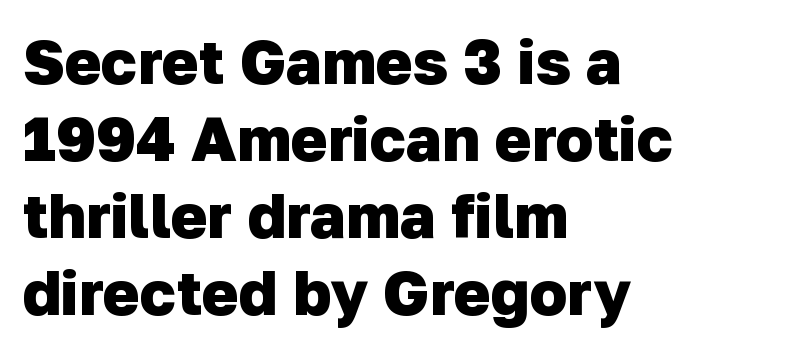
Q: Is the text bold? A: Yes.
Q: Is the typeface a serif or a sans-serif typeface? A: Sans-serif.
Q: Is the text underlined? A: No.
Q: How is the paragraph aligned? A: Left-aligned.
Q: Is the spacing between letters normal or unusually wide? A: Normal.
Q: Width (condensed, normal, or wide)? A: Normal.
Q: Stroke contrast? A: Low.
Q: x-height? A: Medium.
Q: Monospaced? A: No.
